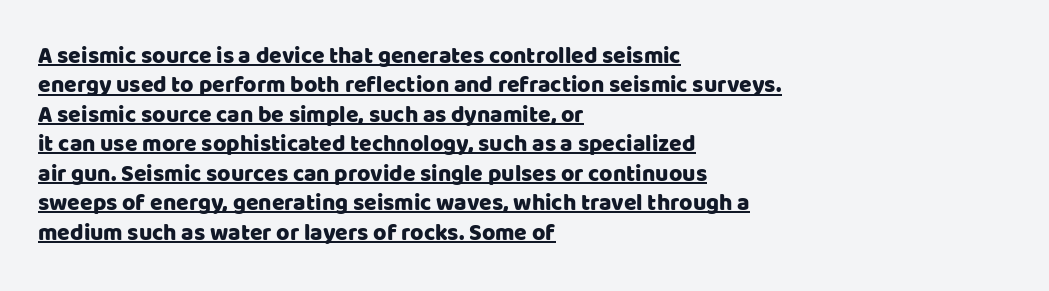
The image shows 23 px text type, upright; set left-aligned, normal line spacing (1.28x), normal letter spacing, underlined.
